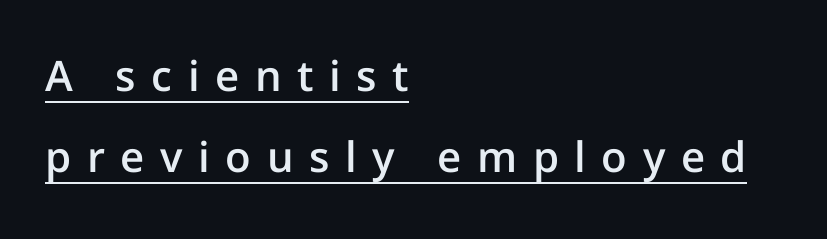
{"serif": "no", "italic": "no", "bold": "semi", "weight": "semibold", "width": "normal", "stroke_contrast": "low", "x_height": "medium", "monospaced": "no", "underline": "yes", "align": "left", "line_spacing": "loose", "line_spacing_ratio": 1.93, "letter_spacing": "wide", "letter_spacing_em": 0.37, "glyph_px": 42}
